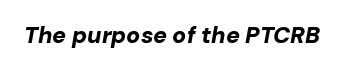
Looking at the ascenders, they clearly lean. Caption: standard tracking, unaltered. Pretty heavy lettering here — definitely bold. The baseline area is clear.
